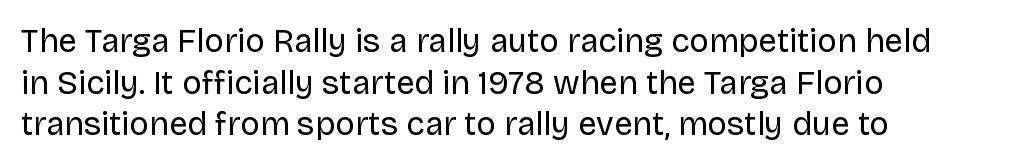
Q: Is the text bold? A: No.
Q: Is the text italic (slanted)? A: No, it is upright.
Q: Is the typeface a serif or a sans-serif typeface? A: Sans-serif.
Q: Is the text underlined? A: No.
Q: How is the paragraph aligned? A: Left-aligned.
Q: Is the spacing between letters normal or unusually wide? A: Normal.
Q: Is the spacing between lines tight, normal or loose? A: Normal.
Q: Width (condensed, normal, or wide)? A: Normal.
Q: Stroke contrast? A: Low.
Q: x-height? A: Large.
Q: Monospaced? A: No.
